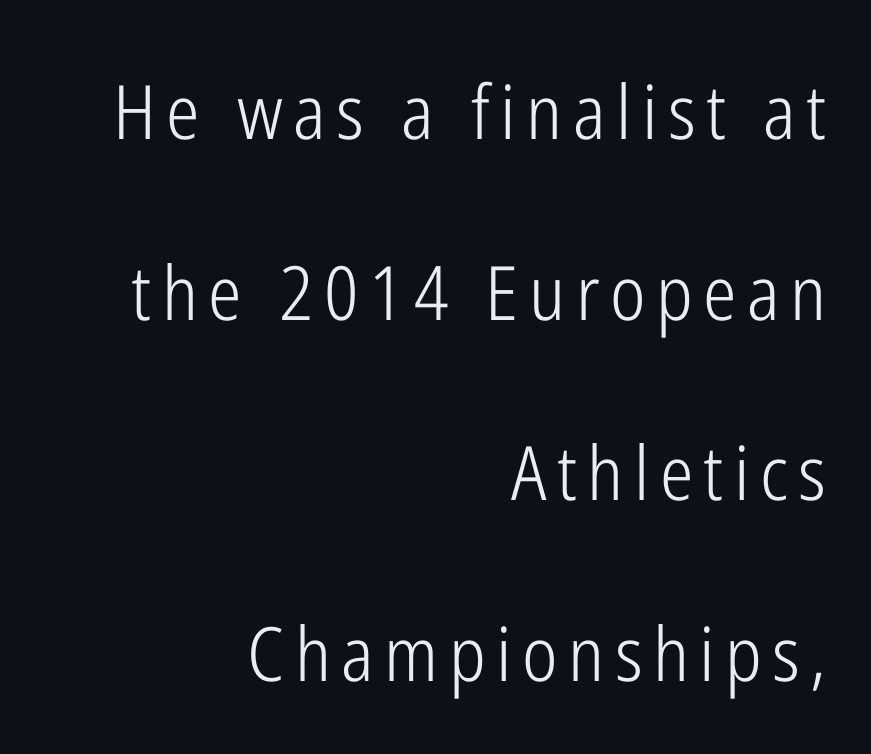
Q: Is the text bold? A: No.
Q: Is the text italic (slanted)? A: No, it is upright.
Q: Is the typeface a serif or a sans-serif typeface? A: Sans-serif.
Q: Is the text underlined? A: No.
Q: How is the paragraph aligned? A: Right-aligned.
Q: Is the spacing between lines tight, normal or loose? A: Loose.
Q: Width (condensed, normal, or wide)? A: Condensed.
Q: Stroke contrast? A: Low.
Q: x-height? A: Medium.
Q: Monospaced? A: No.
